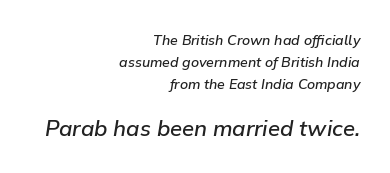
{"italic": "yes", "lean": "right", "slant_degrees": 9, "bold": "semi", "underline": "no", "align": "right", "line_spacing": "normal", "line_spacing_ratio": 1.56, "letter_spacing": "normal", "letter_spacing_em": 0.0, "larger_block": "second", "size_ratio": 1.57, "glyph_px": 22}
